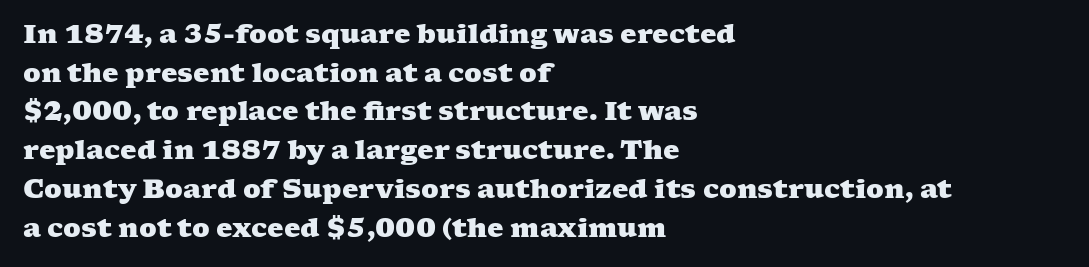
Q: Is the text bold? A: Yes.
Q: Is the text underlined? A: No.
Q: How is the paragraph aligned? A: Left-aligned.
Q: Is the spacing between letters normal or unusually wide? A: Normal.
Q: Is the spacing between lines tight, normal or loose? A: Normal.
